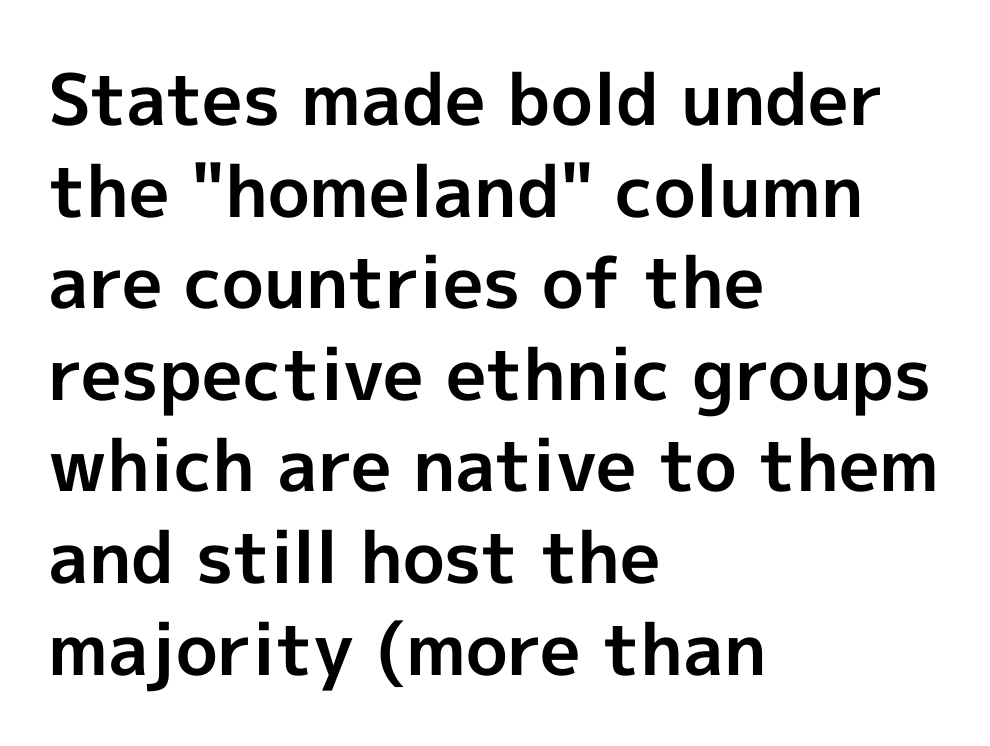
The image shows 71 px bold sans-serif type, upright; set left-aligned, normal line spacing (1.29x), normal letter spacing, not underlined; a medium x-height.
